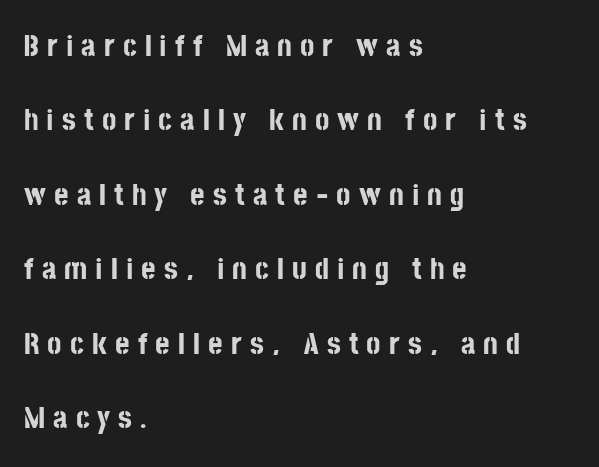
Q: Is the text bold? A: Yes.
Q: Is the text italic (slanted)? A: No, it is upright.
Q: Is the typeface a serif or a sans-serif typeface? A: Sans-serif.
Q: Is the text underlined? A: No.
Q: How is the paragraph aligned? A: Left-aligned.
Q: Is the spacing between letters normal or unusually wide? A: Unusually wide.
Q: Is the spacing between lines tight, normal or loose? A: Loose.
Q: Width (condensed, normal, or wide)? A: Condensed.
Q: Stroke contrast? A: Low.
Q: x-height? A: Large.
Q: Monospaced? A: No.
